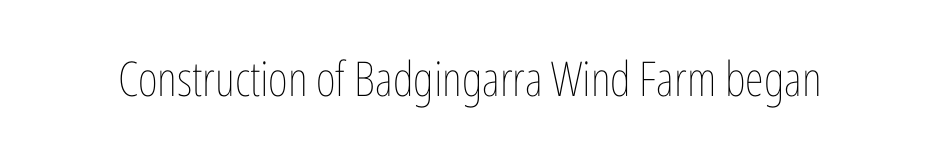
Q: Is the text bold? A: No.
Q: Is the text italic (slanted)? A: No, it is upright.
Q: Is the text underlined? A: No.
Q: Is the spacing between letters normal or unusually wide? A: Normal.
Q: Width (condensed, normal, or wide)? A: Condensed.
Q: Stroke contrast? A: Low.
Q: x-height? A: Medium.
Q: Monospaced? A: No.
